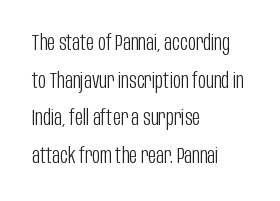
{"italic": "no", "bold": "no", "underline": "no", "align": "left", "line_spacing_ratio": 1.71, "letter_spacing": "normal", "letter_spacing_em": 0.0, "glyph_px": 22}
